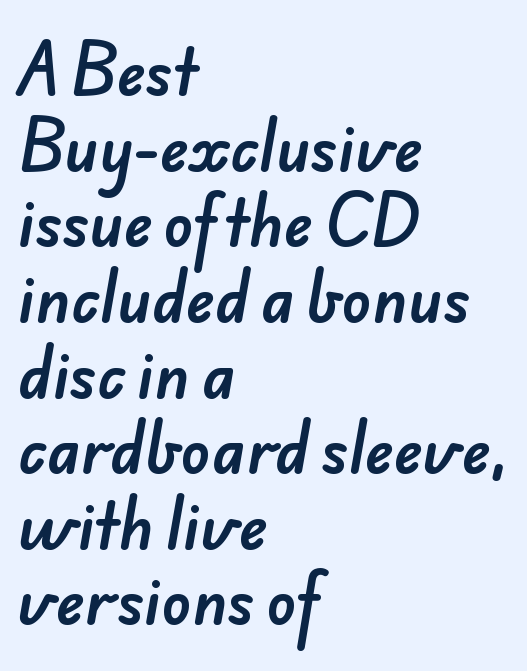
The image shows 61 px sans-serif type; set left-aligned, line spacing 1.24x, normal letter spacing, not underlined; low stroke contrast and a small x-height.
